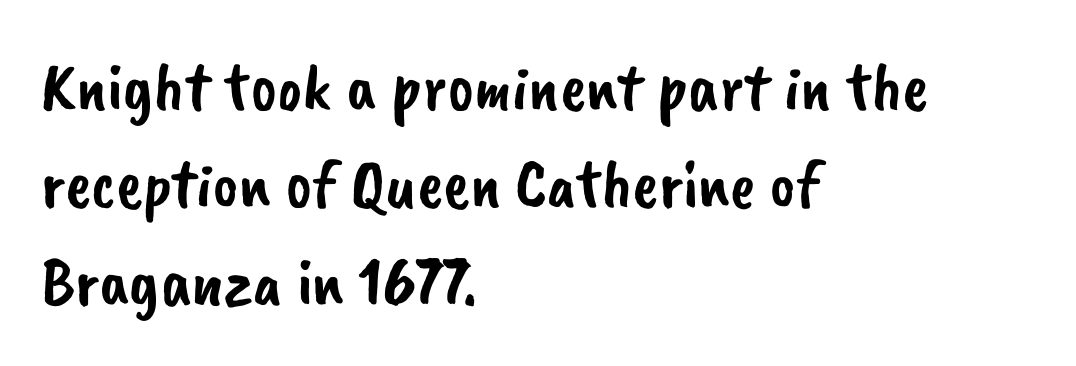
The image shows 70 px sans-serif type; set left-aligned, normal line spacing (1.39x), normal letter spacing, not underlined; low stroke contrast and a small x-height.
